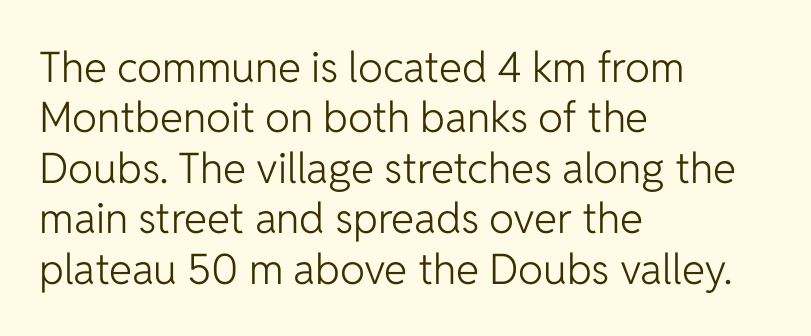
{"serif": "no", "italic": "no", "bold": "no", "weight": "light", "width": "normal", "stroke_contrast": "low", "x_height": "medium", "monospaced": "no", "underline": "no", "align": "left", "line_spacing_ratio": 1.2, "letter_spacing": "normal", "letter_spacing_em": 0.0, "glyph_px": 42}
